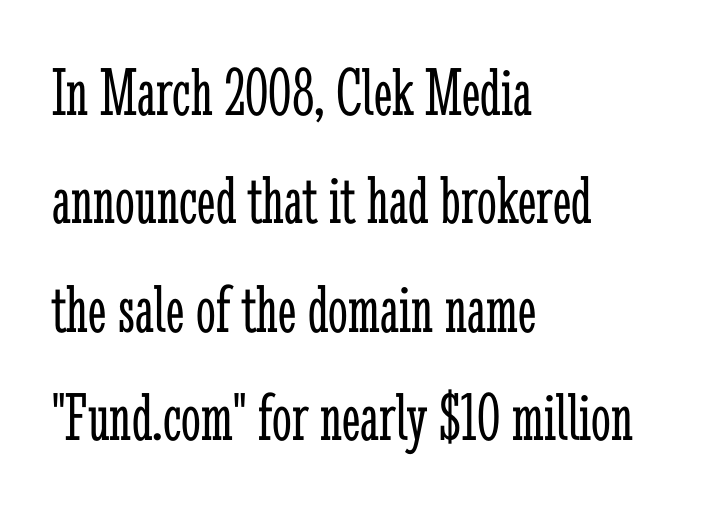
Q: Is the text bold? A: No.
Q: Is the text italic (slanted)? A: No, it is upright.
Q: Is the typeface a serif or a sans-serif typeface? A: Serif.
Q: Is the text underlined? A: No.
Q: How is the paragraph aligned? A: Left-aligned.
Q: Is the spacing between letters normal or unusually wide? A: Normal.
Q: Is the spacing between lines tight, normal or loose? A: Normal.
Q: Width (condensed, normal, or wide)? A: Condensed.
Q: Stroke contrast? A: Low.
Q: x-height? A: Medium.
Q: Monospaced? A: No.
